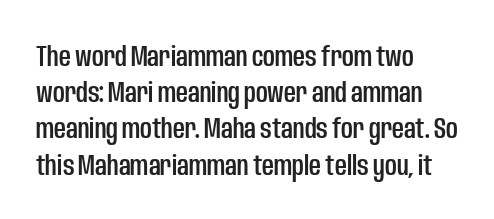
Line spacing here is normal. In terms of posture, this sample is upright. This rendering employs a face without finishing strokes, i.e., a sans-serif. Which margin do the lines hug? The left one — the right edge is uneven. Only glyphs here, with clear space below each row.
